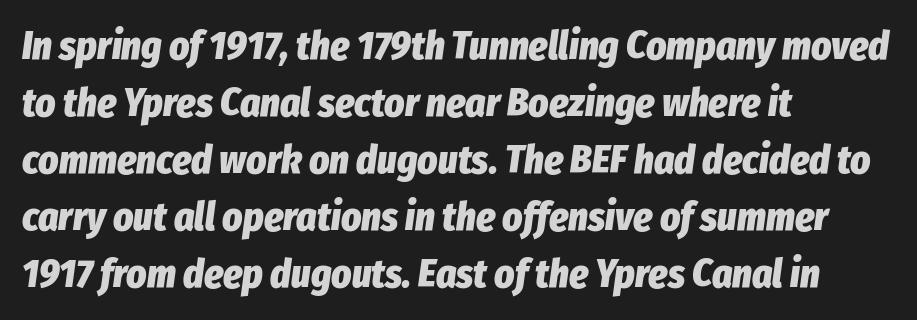
{"italic": "yes", "lean": "right", "slant_degrees": 8, "bold": "yes", "weight": "heavy", "width": "condensed", "stroke_contrast": "low", "x_height": "medium", "monospaced": "no", "underline": "no", "align": "left", "line_spacing": "normal", "line_spacing_ratio": 1.46, "letter_spacing": "normal", "letter_spacing_em": 0.0, "glyph_px": 39}
